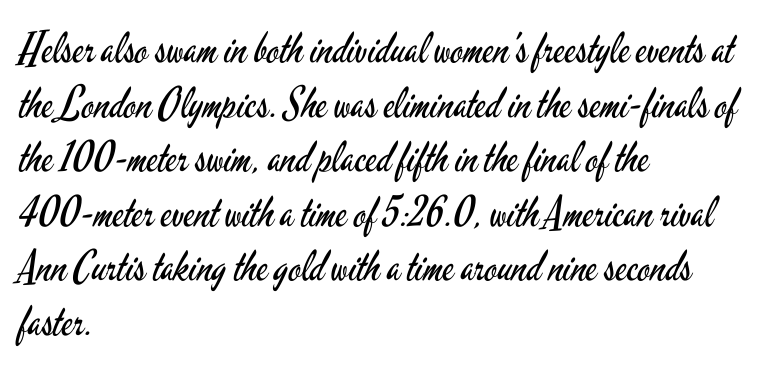
{"serif": "no", "bold": "no", "weight": "regular", "width": "condensed", "stroke_contrast": "low", "x_height": "small", "monospaced": "no", "underline": "no", "align": "left", "line_spacing": "normal", "line_spacing_ratio": 1.3, "letter_spacing": "normal", "letter_spacing_em": 0.0, "glyph_px": 42}
